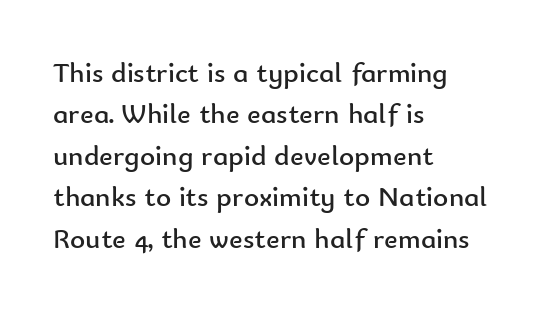
Q: Is the text bold? A: No.
Q: Is the text italic (slanted)? A: No, it is upright.
Q: Is the typeface a serif or a sans-serif typeface? A: Sans-serif.
Q: Is the text underlined? A: No.
Q: How is the paragraph aligned? A: Left-aligned.
Q: Is the spacing between letters normal or unusually wide? A: Normal.
Q: Is the spacing between lines tight, normal or loose? A: Normal.
Q: Width (condensed, normal, or wide)? A: Normal.
Q: Stroke contrast? A: Low.
Q: x-height? A: Small.
Q: Monospaced? A: No.
